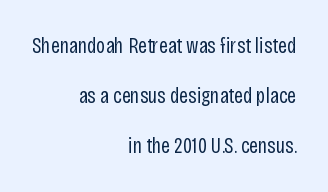
Stroke mass is kept to a normal reading level or below. When letters stand straight like this, we call the style roman or upright. Notice how the passage keeps a crisp vertical edge on the right only. Observe the ordinary spacing: letters are neighbours, not strangers. Letters rest on an invisible, unmarked baseline. The space between consecutive lines is lavish.
